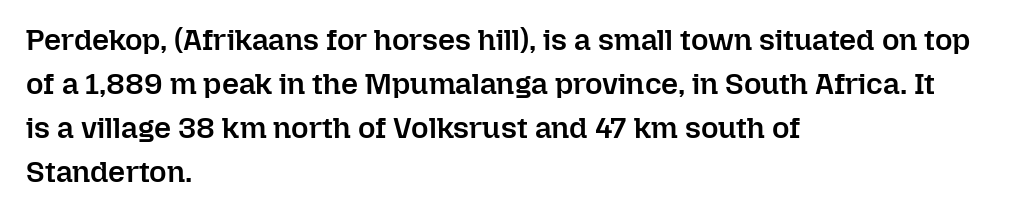
The image shows 30 px semibold type, upright; set left-aligned, normal line spacing (1.47x), normal letter spacing, not underlined; low stroke contrast and a medium x-height.
